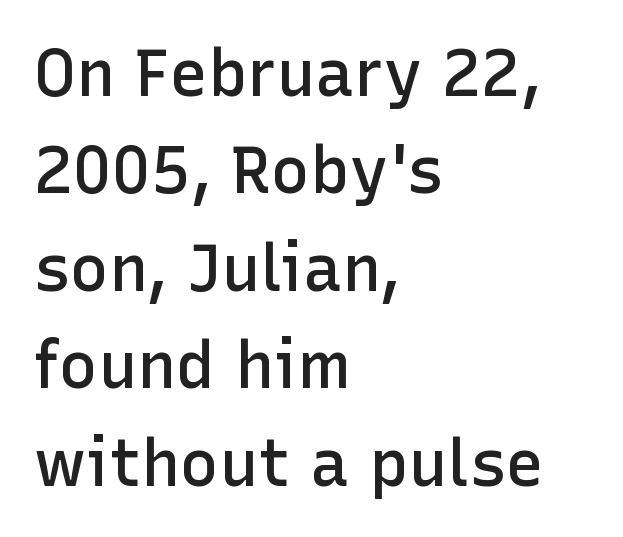
Q: Is the text bold? A: Semi-bold.
Q: Is the text italic (slanted)? A: No, it is upright.
Q: Is the typeface a serif or a sans-serif typeface? A: Sans-serif.
Q: Is the text underlined? A: No.
Q: How is the paragraph aligned? A: Left-aligned.
Q: Is the spacing between letters normal or unusually wide? A: Normal.
Q: Is the spacing between lines tight, normal or loose? A: Normal.
Q: Width (condensed, normal, or wide)? A: Normal.
Q: Stroke contrast? A: Low.
Q: x-height? A: Medium.
Q: Monospaced? A: No.
